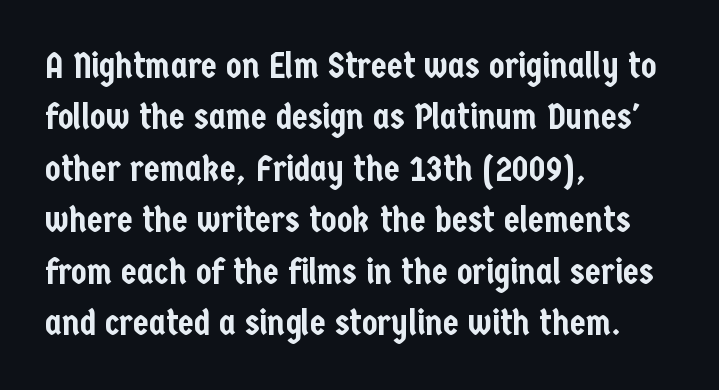
{"serif": "no", "italic": "no", "width": "condensed", "stroke_contrast": "low", "x_height": "medium", "monospaced": "no", "underline": "no", "align": "left", "line_spacing": "normal", "line_spacing_ratio": 1.43, "letter_spacing": "normal", "letter_spacing_em": 0.0, "glyph_px": 36}
